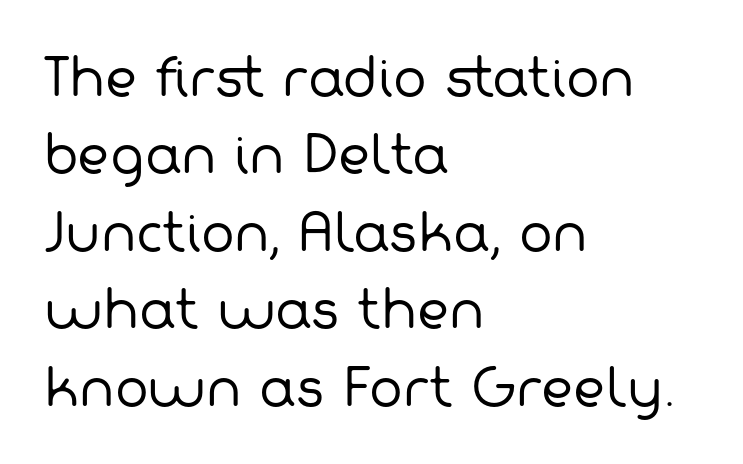
The image shows 50 px regular-weight sans-serif type; set left-aligned, normal line spacing (1.55x), normal letter spacing, not underlined; low stroke contrast and a medium x-height.
